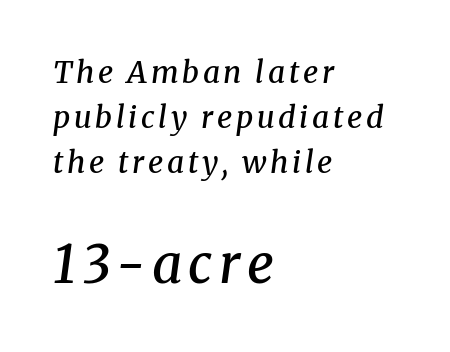
Q: Is the text bold? A: Semi-bold.
Q: Is the text italic (slanted)? A: Yes, it leans right by about 8 degrees.
Q: Is the typeface a serif or a sans-serif typeface? A: Serif.
Q: Is the text underlined? A: No.
Q: How is the paragraph aligned? A: Left-aligned.
Q: Is the spacing between lines tight, normal or loose? A: Normal.
Q: Which block of text is set in a larger size, the first (top) or the second (bottom)? A: The second (bottom) one.
Q: Width (condensed, normal, or wide)? A: Normal.
Q: Stroke contrast? A: Medium.
Q: x-height? A: Medium.
Q: Monospaced? A: No.
